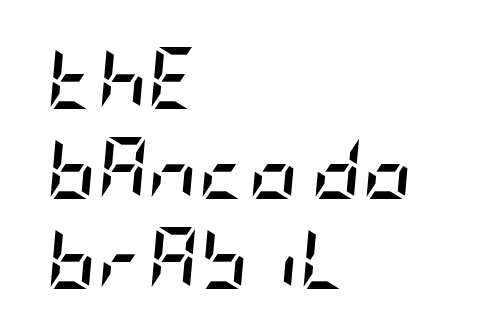
{"italic": "yes", "lean": "right", "slant_degrees": 5, "bold": "yes", "weight": "semibold", "width": "condensed", "stroke_contrast": "low", "x_height": "large", "underline": "no", "align": "left", "line_spacing": "normal", "line_spacing_ratio": 1.45, "letter_spacing": "normal", "letter_spacing_em": 0.0, "glyph_px": 62}
